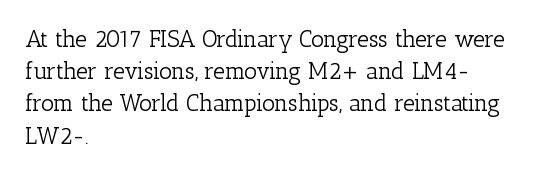
Q: Is the text bold? A: No.
Q: Is the text italic (slanted)? A: No, it is upright.
Q: Is the text underlined? A: No.
Q: How is the paragraph aligned? A: Left-aligned.
Q: Is the spacing between letters normal or unusually wide? A: Normal.
Q: Is the spacing between lines tight, normal or loose? A: Normal.
